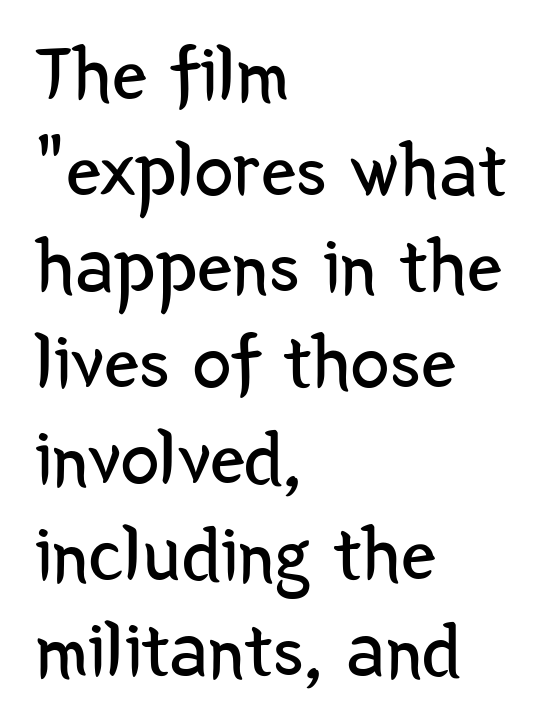
The passage shown is typed in a proportional face where columns would drift. The typesetter chose a ragged-right arrangement here. Posture: vertical. A light-to-regular cut is what we see here. Only glyphs here, with clear space below each row.
